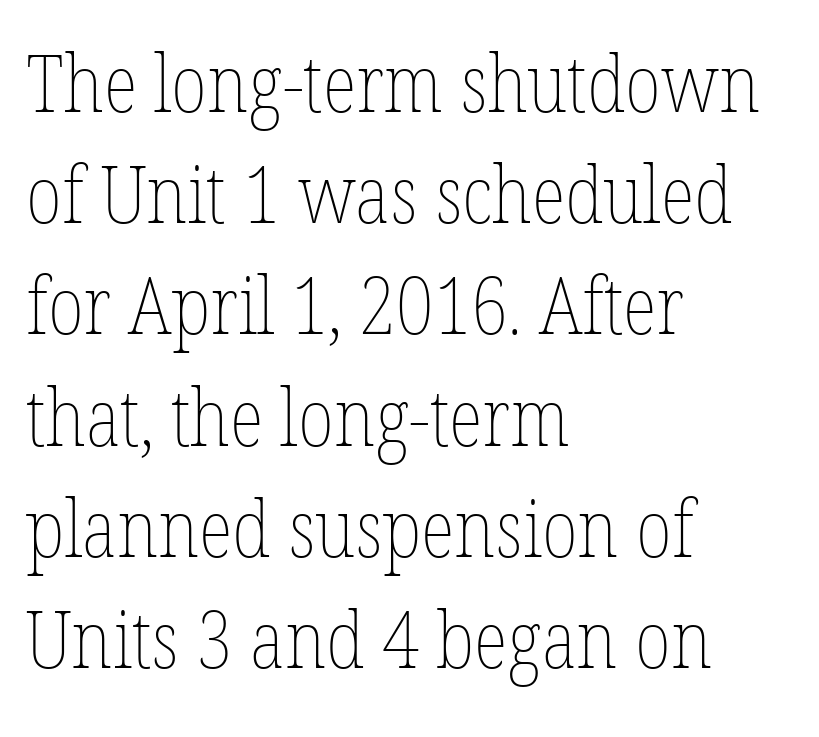
Compared with a centered layout, this one pins lines to the left instead. Tall strokes in this sample are plumb rather than angled. What stands out about the letter spacing? Nothing — it is the standard amount. A quiet, ordinary-to-light weight characterises the typeface. Is there much room between lines? A standard amount, neither cramped nor airy.
